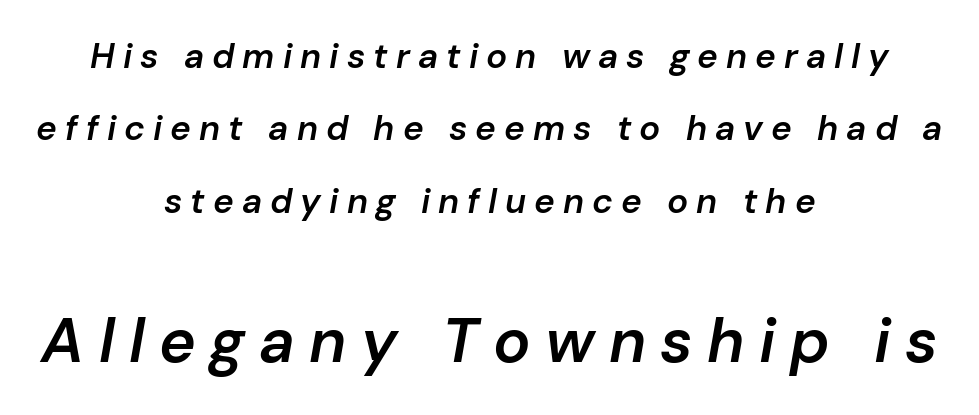
{"italic": "yes", "lean": "right", "slant_degrees": 10, "bold": "semi", "weight": "semibold", "width": "normal", "stroke_contrast": "low", "x_height": "medium", "monospaced": "no", "underline": "no", "align": "center", "line_spacing": "loose", "line_spacing_ratio": 2.07, "letter_spacing": "wide", "letter_spacing_em": 0.23, "larger_block": "second", "size_ratio": 1.77, "glyph_px": 62}
